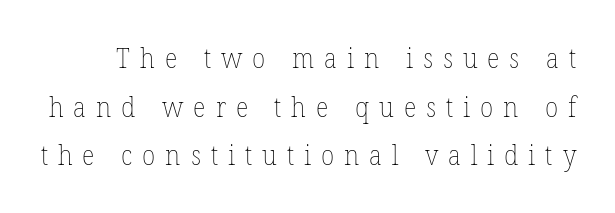
Q: Is the text bold? A: No.
Q: Is the text italic (slanted)? A: No, it is upright.
Q: Is the text underlined? A: No.
Q: Is the spacing between letters normal or unusually wide? A: Unusually wide.
